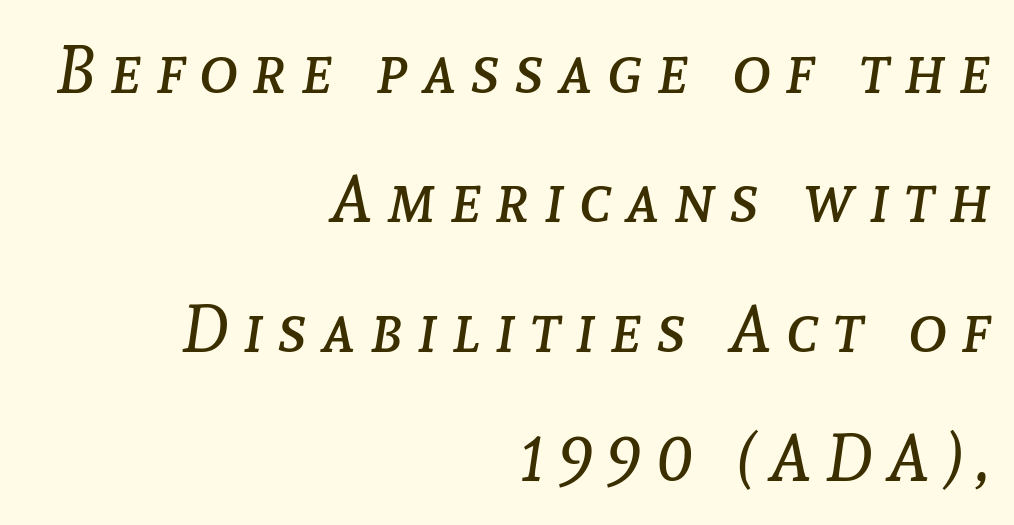
Q: Is the text bold? A: No.
Q: Is the text italic (slanted)? A: Yes, it leans right by about 8 degrees.
Q: Is the text underlined? A: No.
Q: How is the paragraph aligned? A: Right-aligned.
Q: Is the spacing between letters normal or unusually wide? A: Unusually wide.
Q: Is the spacing between lines tight, normal or loose? A: Loose.
Q: Width (condensed, normal, or wide)? A: Normal.
Q: Stroke contrast? A: Low.
Q: x-height? A: Medium.
Q: Monospaced? A: No.
